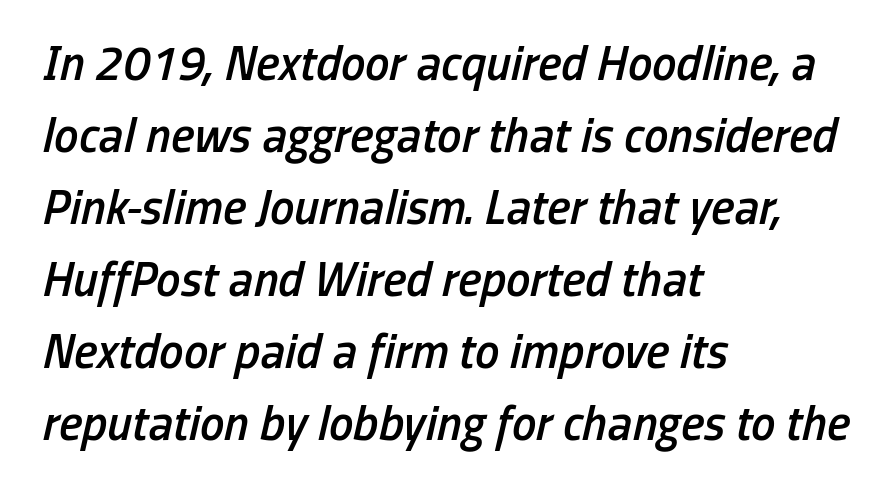
The image shows 49 px semibold, condensed type, italic (leaning right); set left-aligned, normal line spacing (1.47x), normal letter spacing, not underlined; low stroke contrast and a medium x-height.
